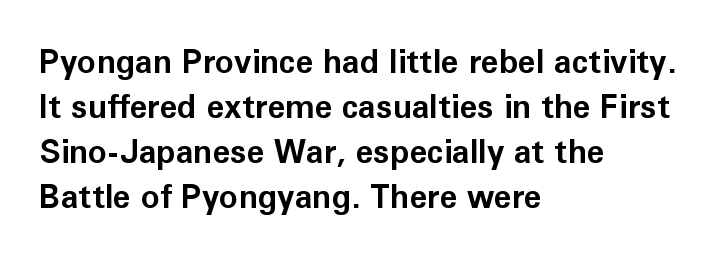
{"serif": "no", "italic": "no", "bold": "yes", "weight": "bold", "width": "normal", "stroke_contrast": "low", "x_height": "medium", "monospaced": "no", "underline": "no", "align": "left", "line_spacing": "normal", "line_spacing_ratio": 1.41, "letter_spacing": "normal", "letter_spacing_em": 0.0, "glyph_px": 32}
